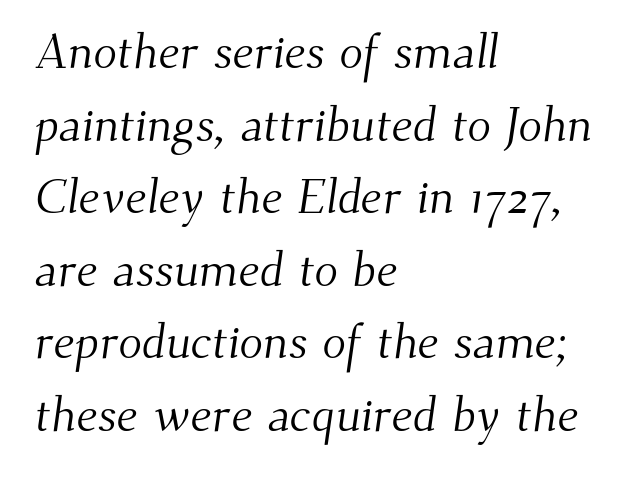
{"serif": "yes", "bold": "no", "weight": "light", "width": "normal", "stroke_contrast": "medium", "x_height": "small", "monospaced": "no", "underline": "no", "align": "left", "line_spacing": "normal", "line_spacing_ratio": 1.48, "letter_spacing": "normal", "letter_spacing_em": 0.0, "glyph_px": 49}
